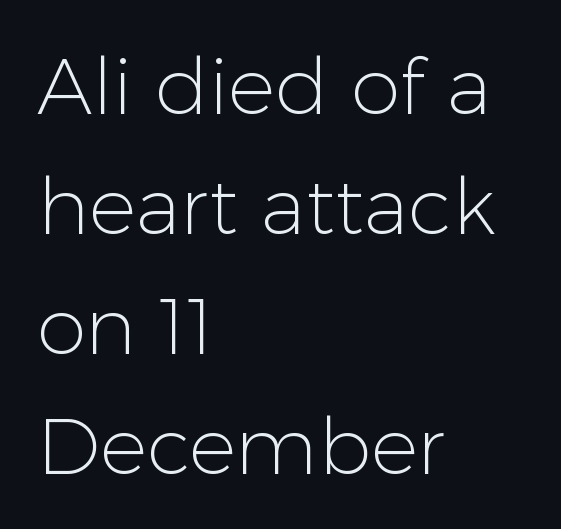
The image shows 79 px light sans-serif type, upright; set left-aligned, normal line spacing (1.52x), normal letter spacing, not underlined; low stroke contrast and a medium x-height.
